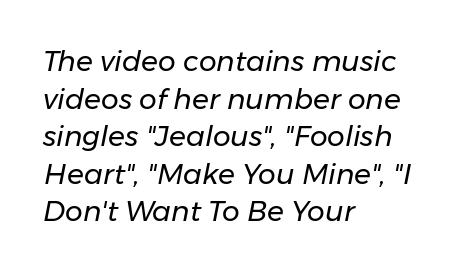
Q: Is the text bold? A: No.
Q: Is the text italic (slanted)? A: Yes, it leans right by about 11 degrees.
Q: Is the text underlined? A: No.
Q: How is the paragraph aligned? A: Left-aligned.
Q: Is the spacing between letters normal or unusually wide? A: Normal.
Q: Is the spacing between lines tight, normal or loose? A: Normal.
Q: Width (condensed, normal, or wide)? A: Normal.
Q: Stroke contrast? A: Low.
Q: x-height? A: Medium.
Q: Monospaced? A: No.
